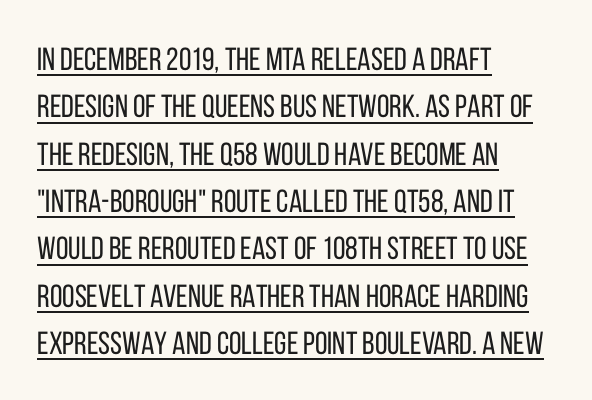
Note: no serifs on the glyphs. Italic: no, the glyphs are upright roman. In terms of leading, this rendering sits right in the middle. Do the characters align in a grid? No, the font is proportional. Does a line run under the words? Yes, clearly.
